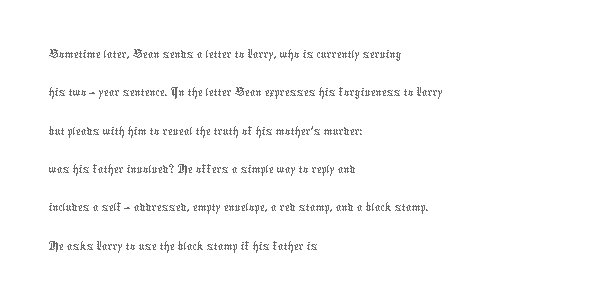
Q: Is the text bold? A: No.
Q: Is the text italic (slanted)? A: No, it is upright.
Q: Is the text underlined? A: No.
Q: How is the paragraph aligned? A: Left-aligned.
Q: Is the spacing between letters normal or unusually wide? A: Normal.
Q: Is the spacing between lines tight, normal or loose? A: Normal.
Q: Width (condensed, normal, or wide)? A: Normal.
Q: Stroke contrast? A: Low.
Q: x-height? A: Medium.
Q: Monospaced? A: No.
